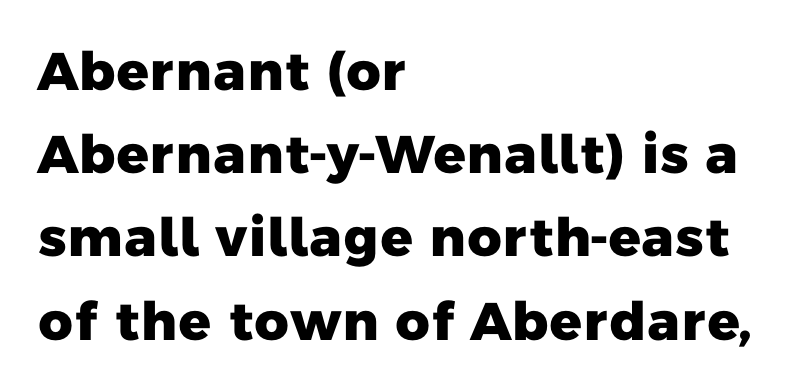
{"serif": "no", "bold": "yes", "weight": "heavy", "width": "normal", "stroke_contrast": "low", "x_height": "medium", "monospaced": "no", "underline": "no", "align": "left", "line_spacing": "normal", "line_spacing_ratio": 1.57, "letter_spacing": "normal", "letter_spacing_em": 0.0, "glyph_px": 53}
